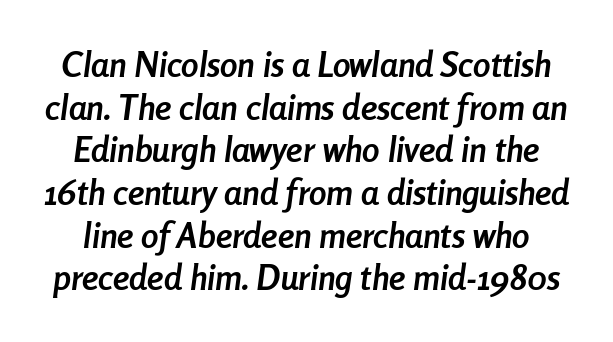
{"italic": "yes", "lean": "right", "slant_degrees": 8, "bold": "yes", "weight": "semibold", "width": "condensed", "stroke_contrast": "low", "x_height": "medium", "monospaced": "no", "underline": "no", "line_spacing_ratio": 1.22, "letter_spacing": "normal", "letter_spacing_em": 0.0, "glyph_px": 35}
